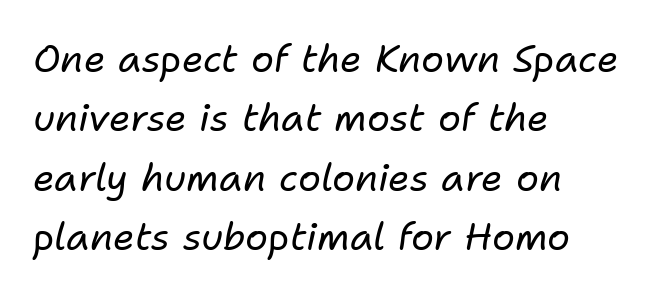
The image shows 38 px regular-weight type, italic (leaning right); set left-aligned, normal line spacing (1.56x), normal letter spacing, not underlined; low stroke contrast and a medium x-height.
